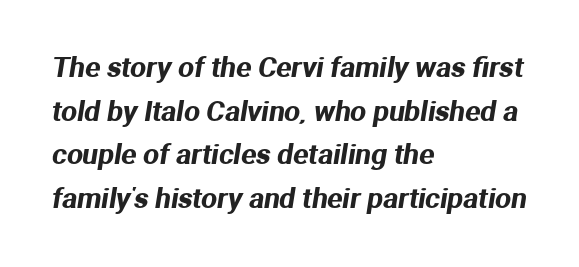
{"serif": "no", "width": "normal", "stroke_contrast": "medium", "x_height": "medium", "monospaced": "no", "underline": "no", "align": "left", "line_spacing": "normal", "line_spacing_ratio": 1.56, "letter_spacing": "normal", "letter_spacing_em": 0.0, "glyph_px": 28}
